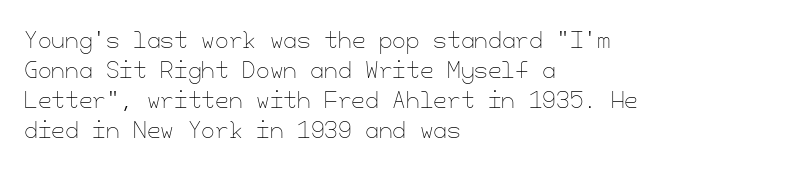
Reading down the column, the eye jumps a familiar distance to each next line. Left-aligned paragraph, ragged on the right. Check under the words: just untouched page. Nope, not italic — everything's standing straight.
